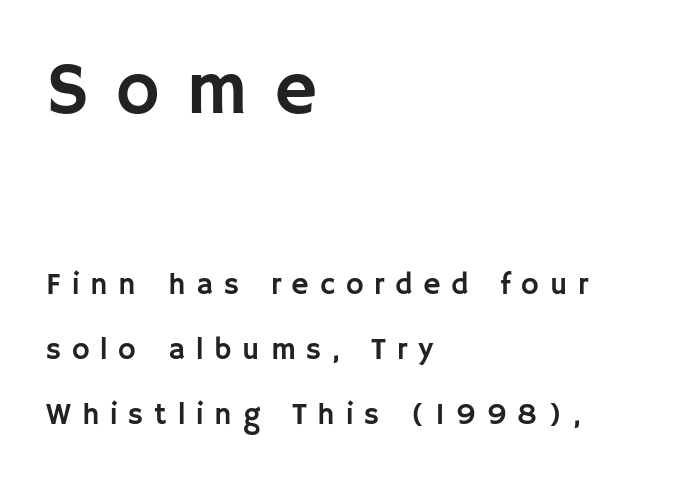
The image shows 74 px sans-serif type, upright; set left-aligned, loose line spacing (2.17x), unusually wide letter spacing (+0.36 em), not underlined; the first (top) block is 2.47x larger; low stroke contrast and a large x-height.
